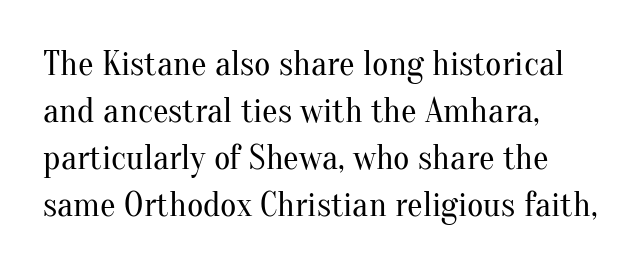
Q: Is the text bold? A: No.
Q: Is the text italic (slanted)? A: No, it is upright.
Q: Is the typeface a serif or a sans-serif typeface? A: Serif.
Q: Is the text underlined? A: No.
Q: How is the paragraph aligned? A: Left-aligned.
Q: Is the spacing between letters normal or unusually wide? A: Normal.
Q: Is the spacing between lines tight, normal or loose? A: Normal.
Q: Width (condensed, normal, or wide)? A: Normal.
Q: Stroke contrast? A: Medium.
Q: x-height? A: Small.
Q: Monospaced? A: No.
